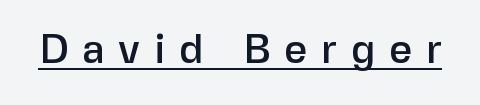
{"serif": "no", "italic": "no", "width": "normal", "stroke_contrast": "low", "x_height": "medium", "monospaced": "no", "underline": "yes", "letter_spacing": "wide", "letter_spacing_em": 0.35, "glyph_px": 40}
